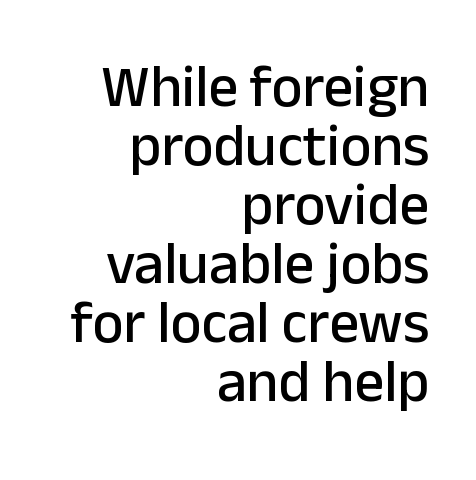
Q: Is the text italic (slanted)? A: No, it is upright.
Q: Is the typeface a serif or a sans-serif typeface? A: Sans-serif.
Q: Is the text underlined? A: No.
Q: How is the paragraph aligned? A: Right-aligned.
Q: Is the spacing between letters normal or unusually wide? A: Normal.
Q: Is the spacing between lines tight, normal or loose? A: Tight.
Q: Width (condensed, normal, or wide)? A: Normal.
Q: Stroke contrast? A: Low.
Q: x-height? A: Medium.
Q: Monospaced? A: No.
